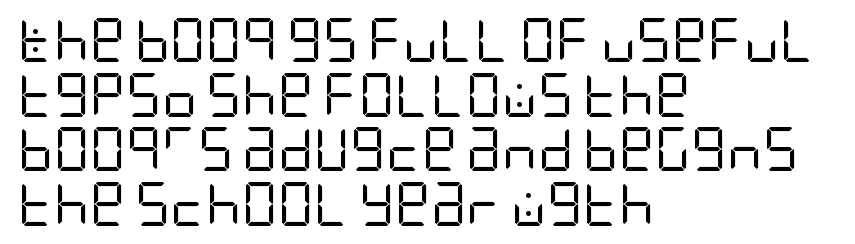
Q: Is the text bold? A: No.
Q: Is the text italic (slanted)? A: No, it is upright.
Q: Is the typeface a serif or a sans-serif typeface? A: Sans-serif.
Q: Is the text underlined? A: No.
Q: How is the paragraph aligned? A: Left-aligned.
Q: Is the spacing between letters normal or unusually wide? A: Normal.
Q: Width (condensed, normal, or wide)? A: Condensed.
Q: Stroke contrast? A: Low.
Q: x-height? A: Large.
